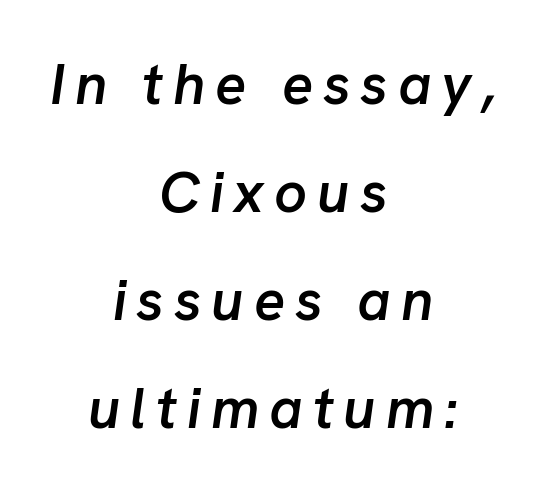
Slanted lettering throughout. The face used here is proportionally spaced, like ordinary book or web type. Typeset on center — no edge is straight. The rendering uses a semibold face; strokes are thickened but not to full bold. Anything drawn beneath the words? Only blank space.
